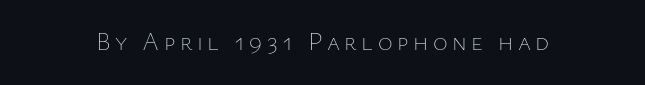
Q: Is the text bold? A: No.
Q: Is the text italic (slanted)? A: No, it is upright.
Q: Is the text underlined? A: No.
